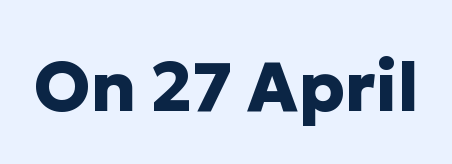
Q: Is the text bold? A: Yes.
Q: Is the text italic (slanted)? A: No, it is upright.
Q: Is the typeface a serif or a sans-serif typeface? A: Sans-serif.
Q: Is the text underlined? A: No.
Q: Is the spacing between letters normal or unusually wide? A: Normal.
Q: Width (condensed, normal, or wide)? A: Normal.
Q: Stroke contrast? A: Low.
Q: x-height? A: Medium.
Q: Monospaced? A: No.
